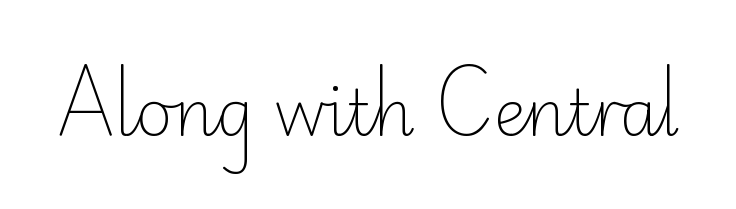
The image shows 64 px light sans-serif type, upright; set normal letter spacing, not underlined; low stroke contrast and a small x-height.
